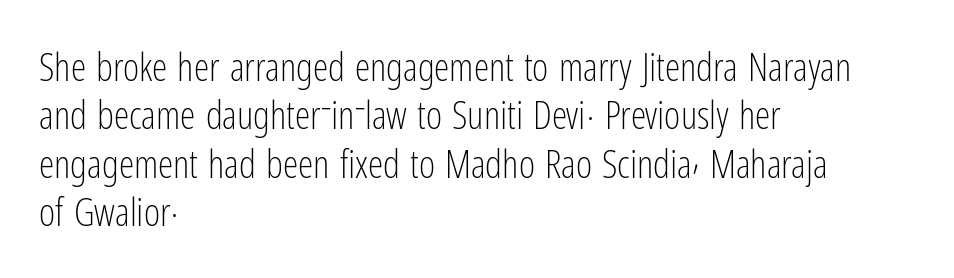
The image shows 39 px light, condensed sans-serif type, upright; set left-aligned, line spacing 1.24x, normal letter spacing, not underlined; low stroke contrast and a medium x-height.
